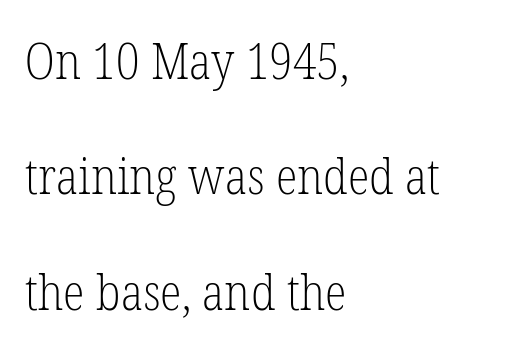
{"serif": "yes", "italic": "no", "bold": "no", "weight": "light", "width": "condensed", "stroke_contrast": "low", "x_height": "medium", "monospaced": "no", "underline": "no", "align": "left", "line_spacing": "loose", "line_spacing_ratio": 2.31, "letter_spacing": "normal", "letter_spacing_em": 0.0, "glyph_px": 50}
